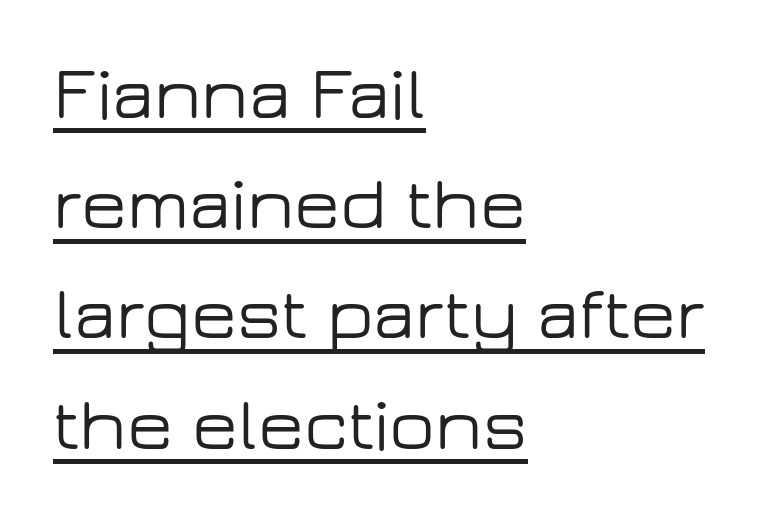
Q: Is the text italic (slanted)? A: No, it is upright.
Q: Is the typeface a serif or a sans-serif typeface? A: Sans-serif.
Q: Is the text underlined? A: Yes.
Q: How is the paragraph aligned? A: Left-aligned.
Q: Is the spacing between letters normal or unusually wide? A: Normal.
Q: Is the spacing between lines tight, normal or loose? A: Normal.
Q: Width (condensed, normal, or wide)? A: Wide.
Q: Stroke contrast? A: Low.
Q: x-height? A: Medium.
Q: Monospaced? A: No.
